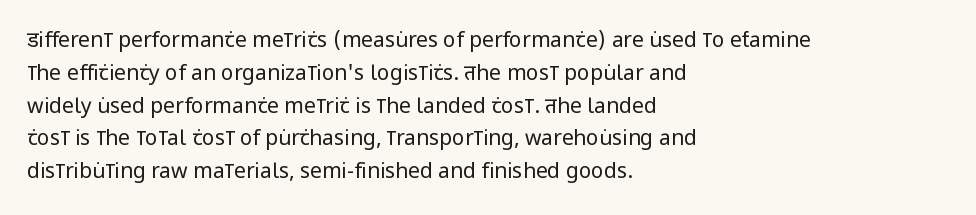
{"italic": "no", "bold": "no", "underline": "no", "align": "left", "line_spacing": "normal", "line_spacing_ratio": 1.56, "letter_spacing": "normal", "letter_spacing_em": 0.0, "glyph_px": 21}
